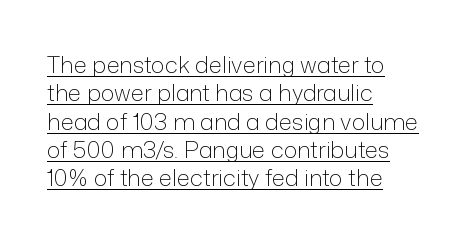
Has an underline been added? It has. Does extra space separate the letters? No, they use regular spacing. Rendered with straight, roman letterforms. Is the type heavy? It reads as light-to-regular instead. Where is the straight margin? On the left.
